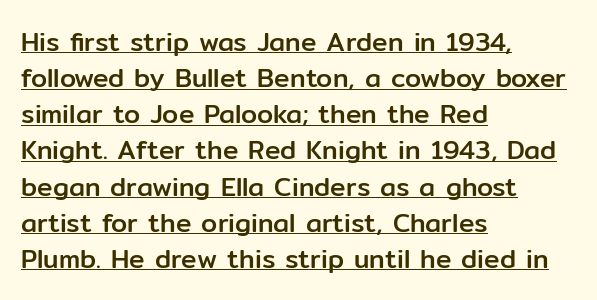
The image shows 26 px text type, upright; set left-aligned, normal line spacing (1.39x), normal letter spacing, underlined.
